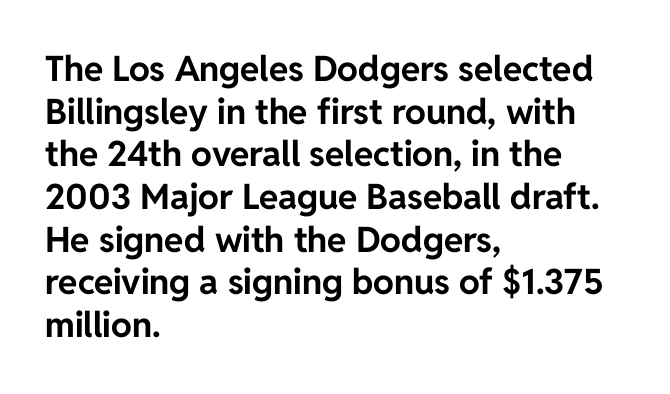
The image shows 35 px bold sans-serif type, upright; set left-aligned, line spacing 1.22x, normal letter spacing, not underlined; low stroke contrast and a medium x-height.
